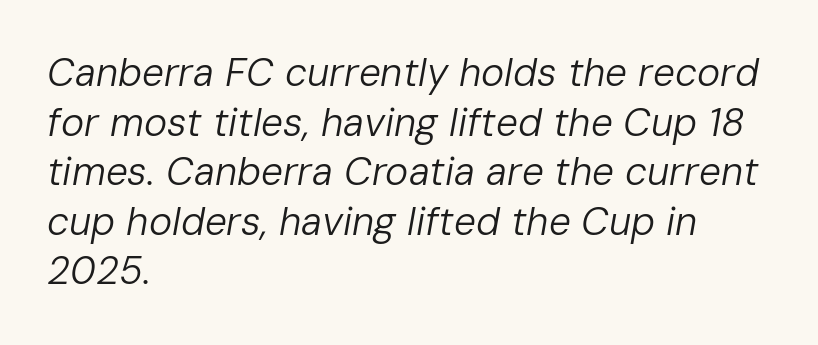
{"italic": "yes", "lean": "right", "slant_degrees": 10, "bold": "no", "weight": "regular", "width": "normal", "stroke_contrast": "low", "x_height": "medium", "monospaced": "no", "underline": "no", "align": "left", "line_spacing": "normal", "line_spacing_ratio": 1.27, "letter_spacing": "normal", "letter_spacing_em": 0.0, "glyph_px": 39}
